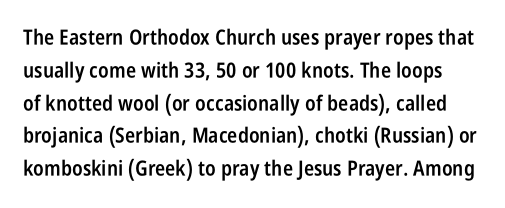
{"italic": "no", "bold": "semi", "underline": "no", "line_spacing": "normal", "line_spacing_ratio": 1.56, "letter_spacing": "normal", "letter_spacing_em": 0.0, "glyph_px": 21}
